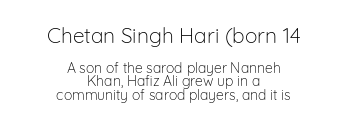
The lines are quadded center. Each word holds together tightly as a unit, with standard inter-letter gaps. A typesetter would call this leading minimal, almost set solid. The foot of each line stays bare and open.
